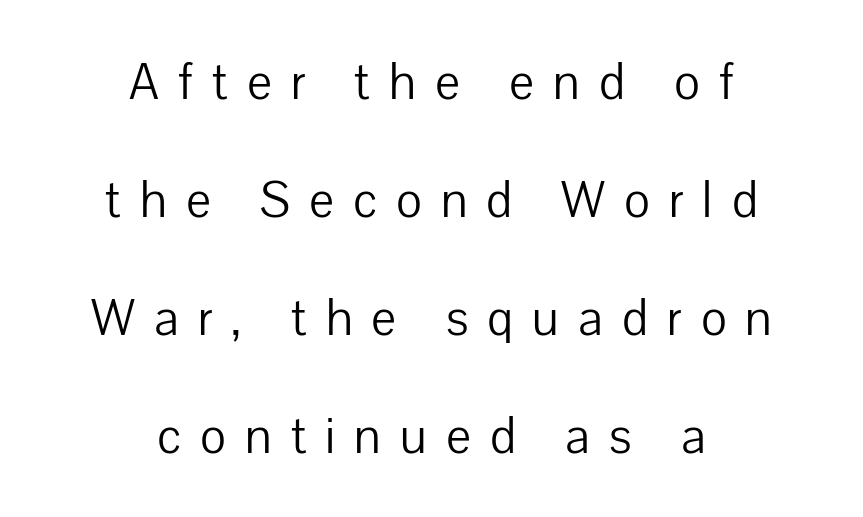
Q: Is the text bold? A: No.
Q: Is the text italic (slanted)? A: No, it is upright.
Q: Is the typeface a serif or a sans-serif typeface? A: Sans-serif.
Q: Is the text underlined? A: No.
Q: How is the paragraph aligned? A: Centered.
Q: Is the spacing between letters normal or unusually wide? A: Unusually wide.
Q: Is the spacing between lines tight, normal or loose? A: Loose.
Q: Width (condensed, normal, or wide)? A: Normal.
Q: Stroke contrast? A: Low.
Q: x-height? A: Medium.
Q: Monospaced? A: No.
